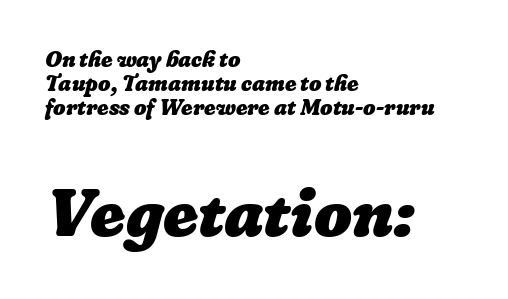
The image shows 67 px heavy type, italic (leaning right); set left-aligned, tight line spacing (1.08x), normal letter spacing, not underlined; the second (bottom) block is 3.05x larger; low stroke contrast and a medium x-height.
